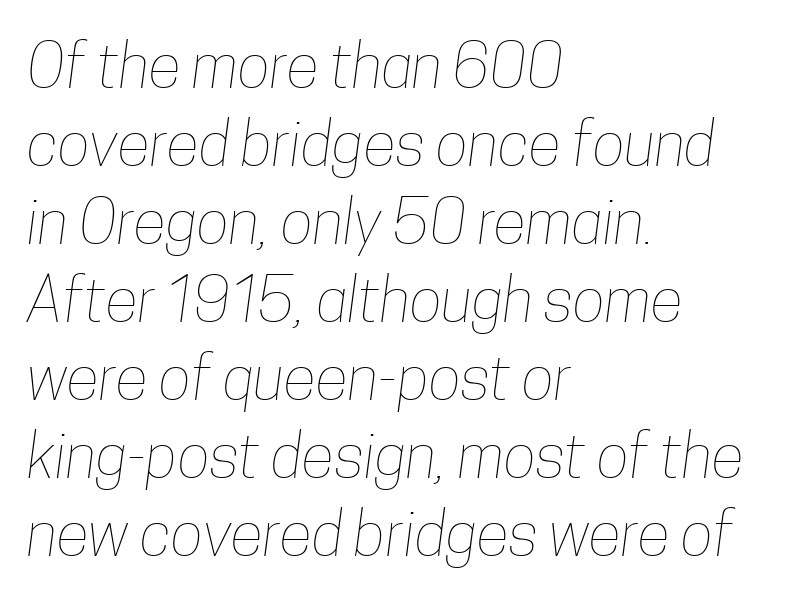
{"bold": "no", "weight": "thin", "width": "condensed", "stroke_contrast": "low", "x_height": "medium", "monospaced": "no", "underline": "no", "align": "left", "line_spacing": "normal", "line_spacing_ratio": 1.28, "letter_spacing": "normal", "letter_spacing_em": 0.0, "glyph_px": 61}
